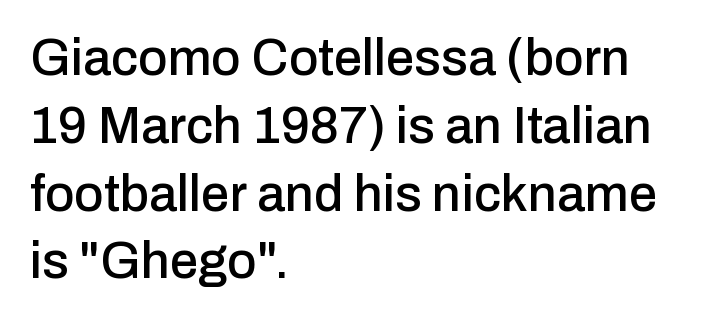
{"serif": "no", "italic": "no", "width": "normal", "stroke_contrast": "low", "x_height": "medium", "monospaced": "no", "underline": "no", "align": "left", "line_spacing": "normal", "line_spacing_ratio": 1.33, "letter_spacing": "normal", "letter_spacing_em": 0.0, "glyph_px": 51}
